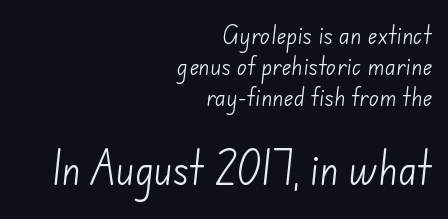
Q: Is the text bold? A: No.
Q: Is the typeface a serif or a sans-serif typeface? A: Sans-serif.
Q: Is the text underlined? A: No.
Q: How is the paragraph aligned? A: Right-aligned.
Q: Is the spacing between letters normal or unusually wide? A: Normal.
Q: Is the spacing between lines tight, normal or loose? A: Normal.
Q: Which block of text is set in a larger size, the first (top) or the second (bottom)? A: The second (bottom) one.
Q: Width (condensed, normal, or wide)? A: Normal.
Q: Stroke contrast? A: Low.
Q: x-height? A: Small.
Q: Monospaced? A: No.
